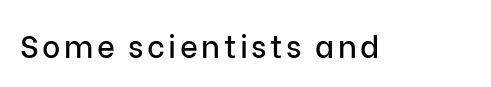
Do the characters align in a grid? No, the font is proportional. The baseline area is clear. The lettering holds an erect, upright posture throughout. Look at the bottom of the vertical strokes: they stop flat, with no serifs.
